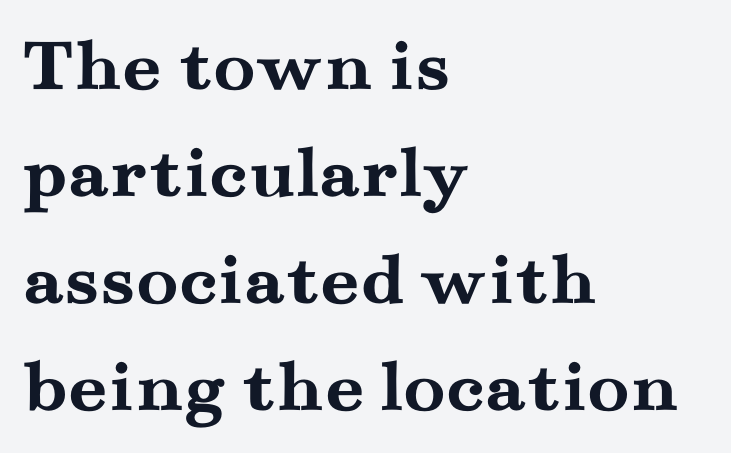
The image shows 77 px semibold, wide serif type, upright; set left-aligned, normal line spacing (1.39x), normal letter spacing, not underlined; medium stroke contrast and a small x-height.
